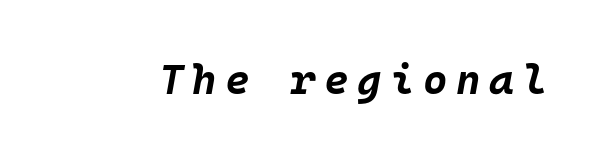
Q: Is the text bold? A: Yes.
Q: Is the text italic (slanted)? A: Yes, it leans right by about 10 degrees.
Q: Is the text underlined? A: No.
Q: Is the spacing between letters normal or unusually wide? A: Unusually wide.
Q: Width (condensed, normal, or wide)? A: Normal.
Q: Stroke contrast? A: Low.
Q: x-height? A: Large.
Q: Monospaced? A: Yes.
